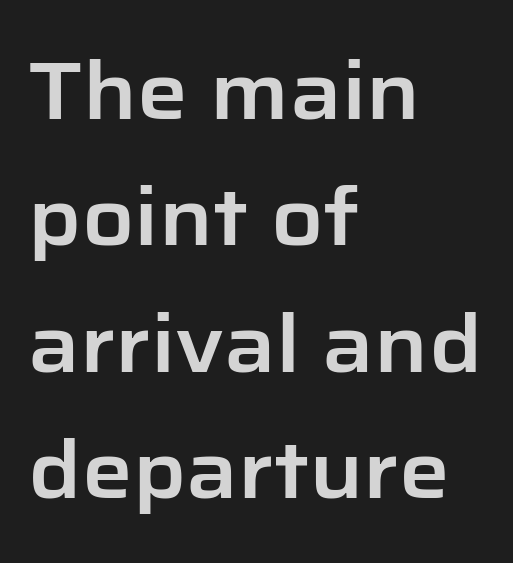
Q: Is the text italic (slanted)? A: No, it is upright.
Q: Is the typeface a serif or a sans-serif typeface? A: Sans-serif.
Q: Is the text underlined? A: No.
Q: How is the paragraph aligned? A: Left-aligned.
Q: Is the spacing between letters normal or unusually wide? A: Normal.
Q: Is the spacing between lines tight, normal or loose? A: Normal.
Q: Width (condensed, normal, or wide)? A: Normal.
Q: Stroke contrast? A: Low.
Q: x-height? A: Medium.
Q: Monospaced? A: No.
